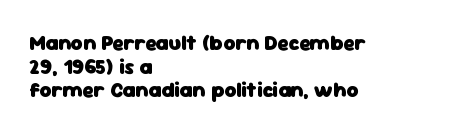
{"italic": "no", "bold": "yes", "underline": "no", "align": "left", "line_spacing": "tight", "line_spacing_ratio": 1.12, "letter_spacing": "normal", "letter_spacing_em": 0.0, "glyph_px": 21}
